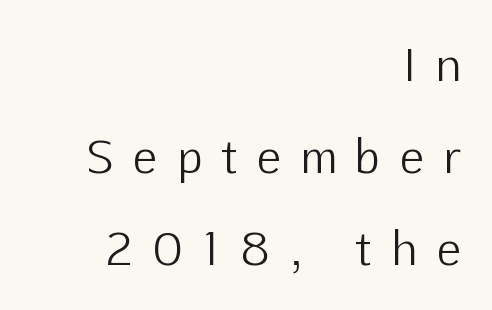
{"serif": "no", "italic": "no", "bold": "no", "weight": "light", "width": "normal", "stroke_contrast": "low", "x_height": "medium", "monospaced": "no", "underline": "no", "align": "right", "line_spacing": "loose", "line_spacing_ratio": 2.04, "letter_spacing": "wide", "letter_spacing_em": 0.45, "glyph_px": 45}
